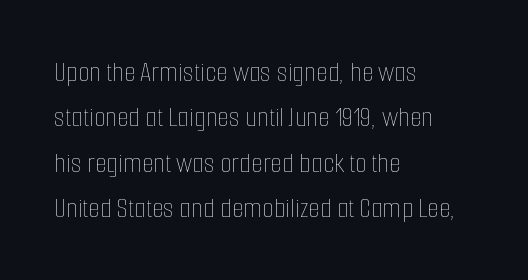
The image shows 30 px thin, condensed type, upright; set left-aligned, normal line spacing (1.51x), normal letter spacing, not underlined; low stroke contrast and a medium x-height.
